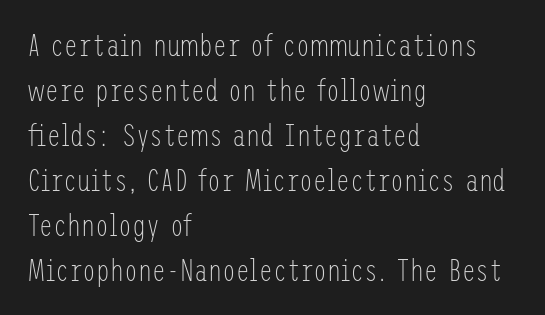
Q: Is the text bold? A: No.
Q: Is the text italic (slanted)? A: No, it is upright.
Q: Is the typeface a serif or a sans-serif typeface? A: Sans-serif.
Q: Is the text underlined? A: No.
Q: How is the paragraph aligned? A: Left-aligned.
Q: Is the spacing between letters normal or unusually wide? A: Normal.
Q: Is the spacing between lines tight, normal or loose? A: Normal.
Q: Width (condensed, normal, or wide)? A: Condensed.
Q: Stroke contrast? A: Low.
Q: x-height? A: Medium.
